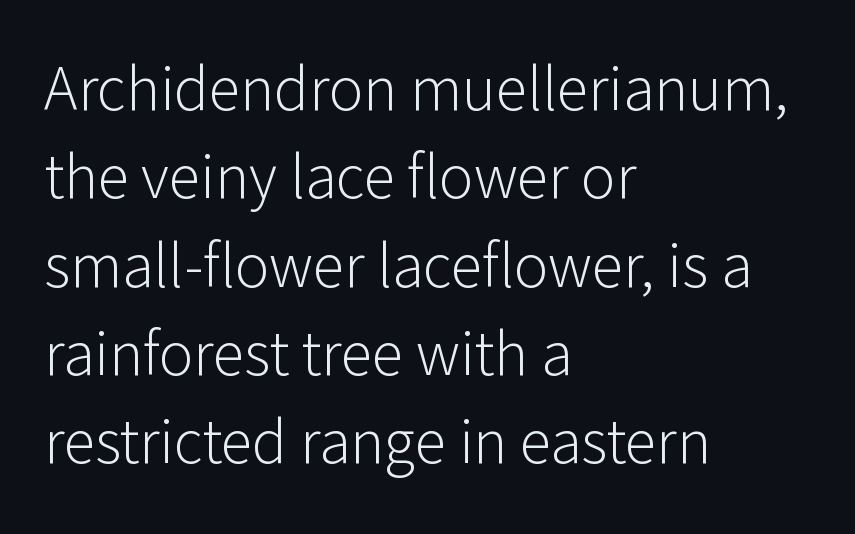
Q: Is the text bold? A: No.
Q: Is the text italic (slanted)? A: No, it is upright.
Q: Is the typeface a serif or a sans-serif typeface? A: Sans-serif.
Q: Is the text underlined? A: No.
Q: How is the paragraph aligned? A: Left-aligned.
Q: Is the spacing between letters normal or unusually wide? A: Normal.
Q: Is the spacing between lines tight, normal or loose? A: Normal.
Q: Width (condensed, normal, or wide)? A: Normal.
Q: Stroke contrast? A: Low.
Q: x-height? A: Medium.
Q: Monospaced? A: No.
